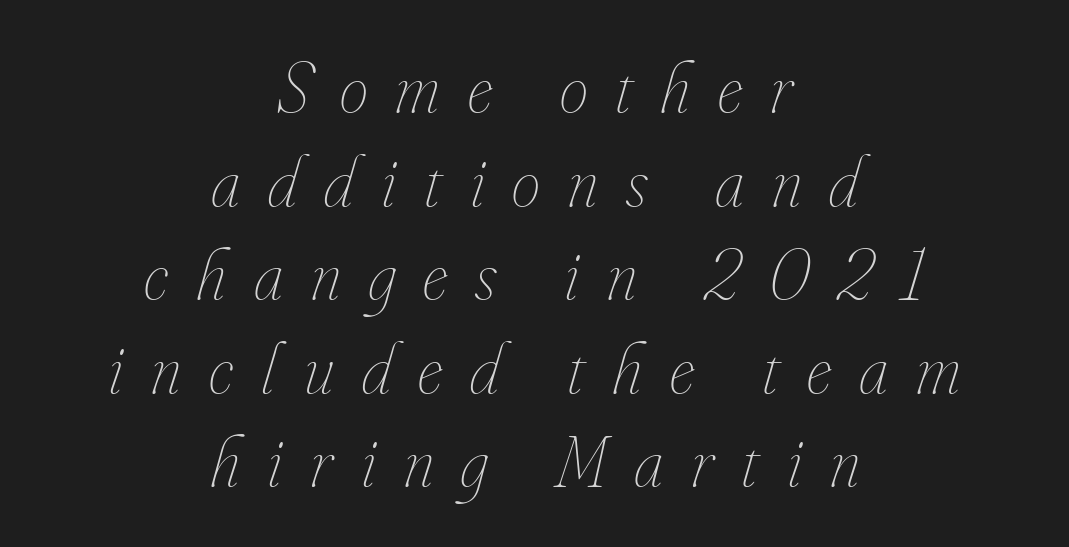
The image shows 72 px thin, condensed type, italic (leaning right); set centered, normal line spacing (1.3x), unusually wide letter spacing (+0.39 em), not underlined; low stroke contrast and a small x-height.
